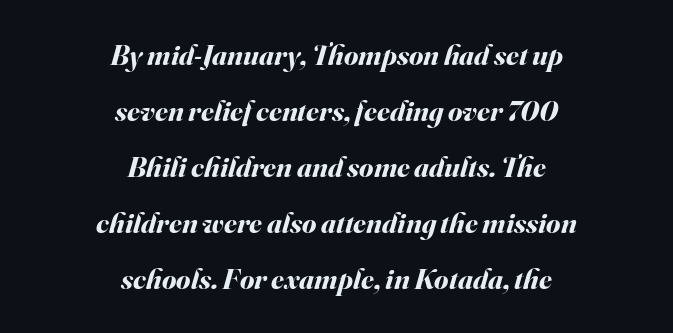
Q: Is the text bold? A: Yes.
Q: Is the text italic (slanted)? A: Yes, it leans right by about 16 degrees.
Q: Is the text underlined? A: No.
Q: How is the paragraph aligned? A: Centered.
Q: Is the spacing between letters normal or unusually wide? A: Normal.
Q: Is the spacing between lines tight, normal or loose? A: Loose.
Q: Width (condensed, normal, or wide)? A: Normal.
Q: Stroke contrast? A: Medium.
Q: x-height? A: Small.
Q: Monospaced? A: No.
